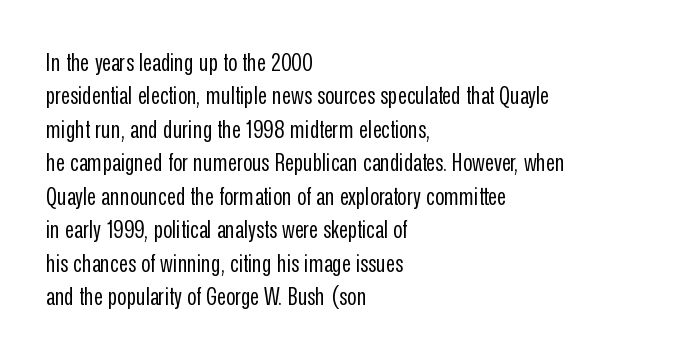
Q: Is the text bold? A: No.
Q: Is the text italic (slanted)? A: No, it is upright.
Q: Is the text underlined? A: No.
Q: How is the paragraph aligned? A: Left-aligned.
Q: Is the spacing between letters normal or unusually wide? A: Normal.
Q: Is the spacing between lines tight, normal or loose? A: Normal.
